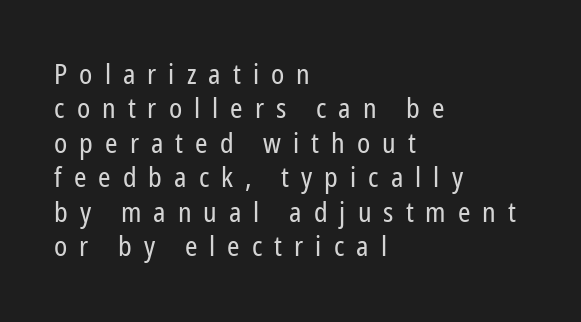
The image shows 28 px regular-weight, condensed sans-serif type, upright; set left-aligned, line spacing 1.23x, unusually wide letter spacing (+0.43 em), not underlined; low stroke contrast and a medium x-height.
